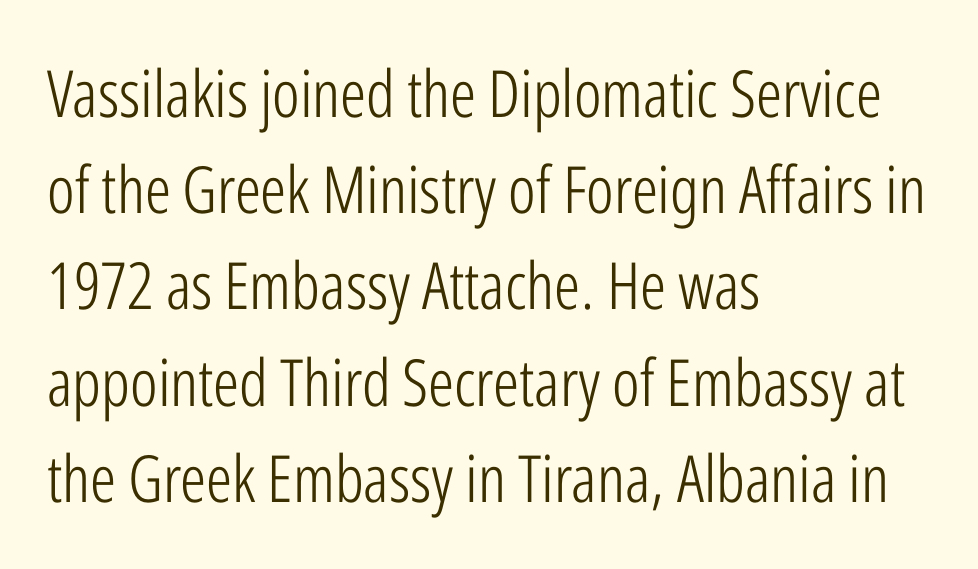
The image shows 65 px light, condensed sans-serif type, upright; set left-aligned, normal line spacing (1.48x), normal letter spacing, not underlined; low stroke contrast and a medium x-height.
